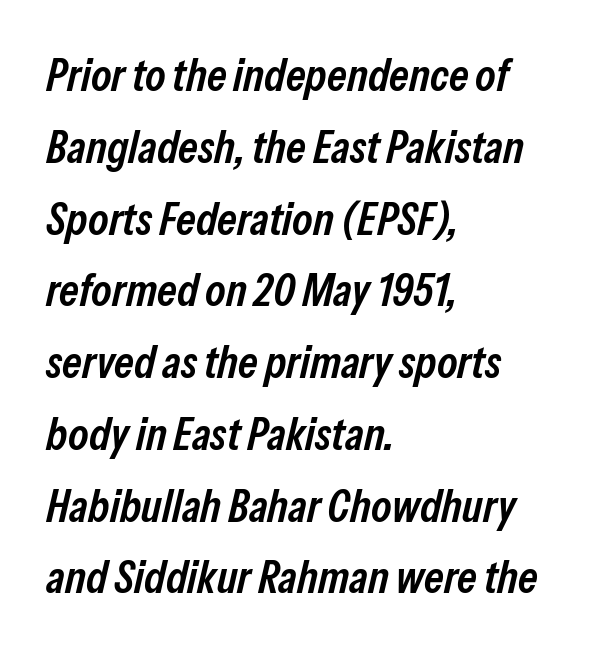
{"italic": "yes", "lean": "right", "slant_degrees": 13, "bold": "semi", "weight": "semibold", "width": "condensed", "stroke_contrast": "low", "x_height": "medium", "monospaced": "no", "underline": "no", "align": "left", "line_spacing": "normal", "line_spacing_ratio": 1.56, "letter_spacing": "normal", "letter_spacing_em": 0.0, "glyph_px": 46}
